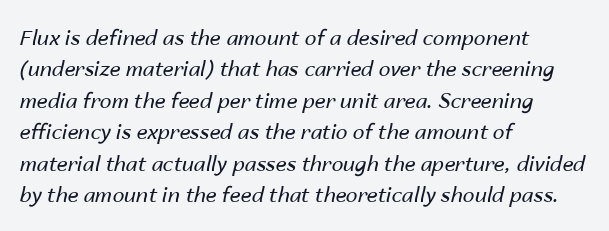
{"italic": "yes", "lean": "right", "slant_degrees": 14, "bold": "no", "underline": "no", "align": "left", "line_spacing": "normal", "line_spacing_ratio": 1.5, "letter_spacing": "normal", "letter_spacing_em": 0.0, "glyph_px": 21}
